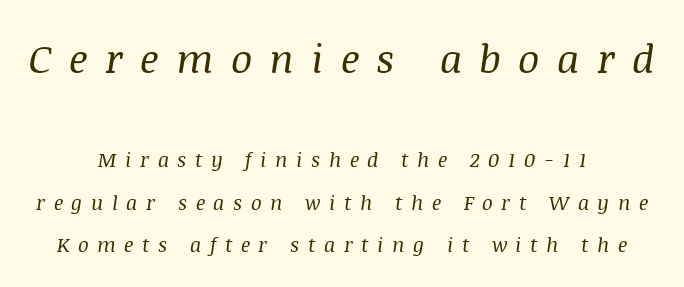
The image shows 40 px regular-weight serif type, italic (leaning right); set centered, loose line spacing (2.11x), unusually wide letter spacing (+0.43 em), not underlined; the first (top) block is 2.0x larger; medium stroke contrast and a large x-height.
